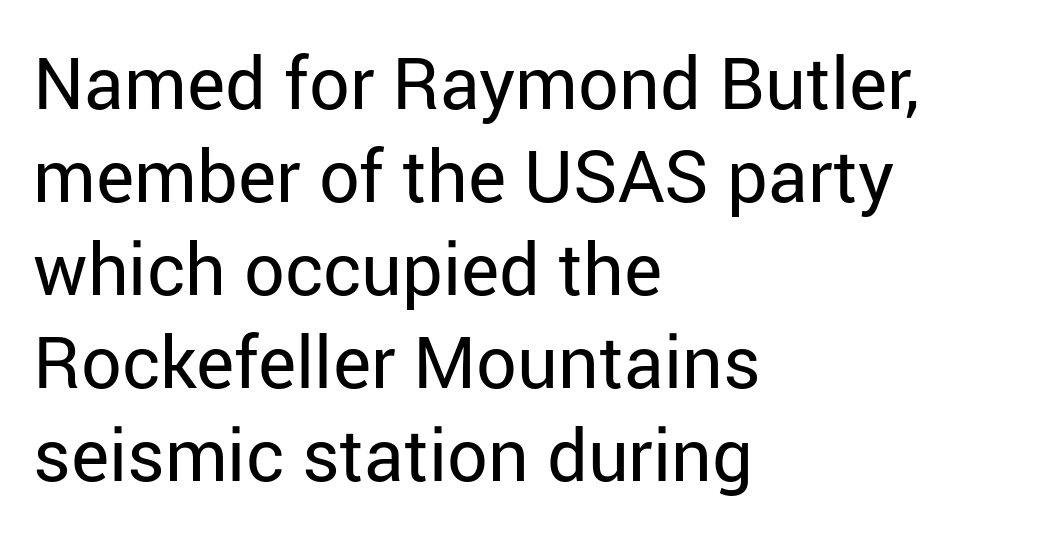
Q: Is the text bold? A: No.
Q: Is the text italic (slanted)? A: No, it is upright.
Q: Is the typeface a serif or a sans-serif typeface? A: Sans-serif.
Q: Is the text underlined? A: No.
Q: How is the paragraph aligned? A: Left-aligned.
Q: Is the spacing between letters normal or unusually wide? A: Normal.
Q: Is the spacing between lines tight, normal or loose? A: Normal.
Q: Width (condensed, normal, or wide)? A: Normal.
Q: Stroke contrast? A: Low.
Q: x-height? A: Medium.
Q: Monospaced? A: No.
